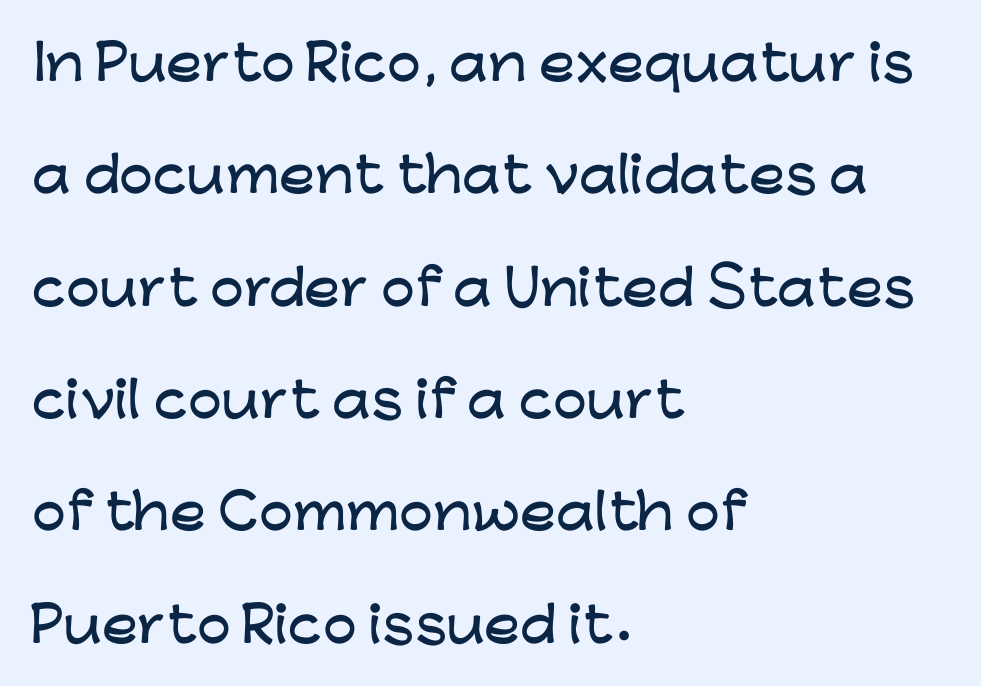
Q: Is the text italic (slanted)? A: No, it is upright.
Q: Is the typeface a serif or a sans-serif typeface? A: Sans-serif.
Q: Is the text underlined? A: No.
Q: How is the paragraph aligned? A: Left-aligned.
Q: Is the spacing between letters normal or unusually wide? A: Normal.
Q: Is the spacing between lines tight, normal or loose? A: Loose.
Q: Width (condensed, normal, or wide)? A: Wide.
Q: Stroke contrast? A: Low.
Q: x-height? A: Medium.
Q: Monospaced? A: No.
